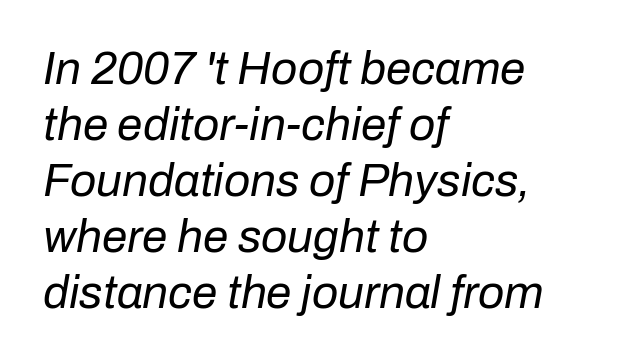
The typesetting does not lean heavy: it is not bold. Each letter keeps its own natural width here, so spacing adapts to shape. Honestly, the letter spacing is just normal — you wouldn't notice it. The paragraph has a hard left edge and a soft right edge. The face used here has a pronounced slope to its letters. Underline: absent.
